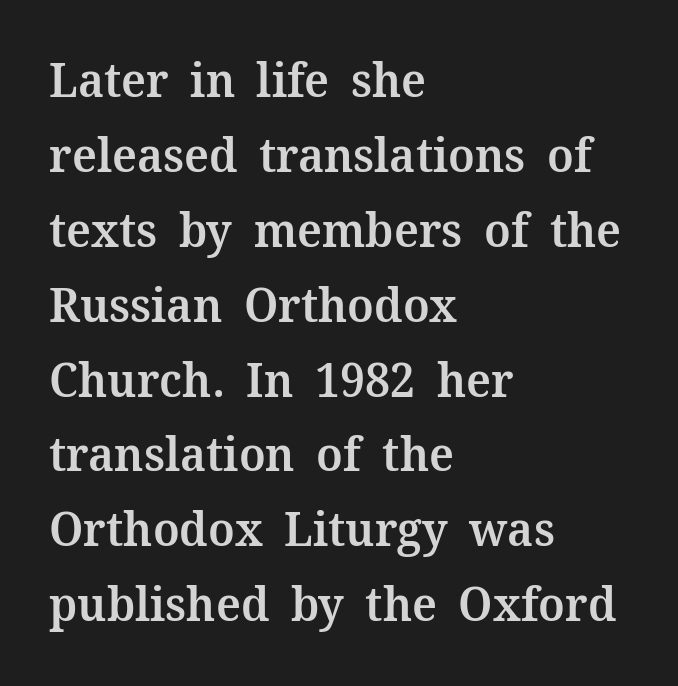
This sample uses an upright cut, with every glyph sitting square on the baseline. The letters carry serifs — small finishing strokes at the ends of their stems. These lines keep a tight, regular rhythm from letter to letter. The space beneath each line is pristine and unruled. Do the characters align in a grid? No, the font is proportional.
